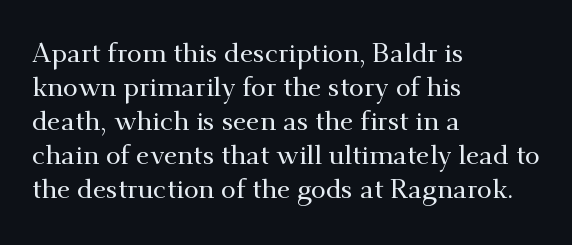
Q: Is the text italic (slanted)? A: No, it is upright.
Q: Is the text underlined? A: No.
Q: How is the paragraph aligned? A: Left-aligned.
Q: Is the spacing between letters normal or unusually wide? A: Normal.
Q: Is the spacing between lines tight, normal or loose? A: Normal.
